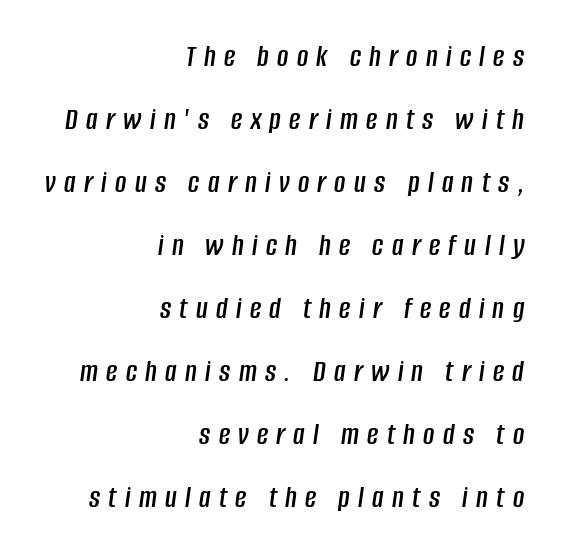
{"italic": "yes", "lean": "right", "slant_degrees": 8, "width": "condensed", "stroke_contrast": "low", "x_height": "large", "monospaced": "no", "underline": "no", "align": "right", "line_spacing": "loose", "line_spacing_ratio": 2.03, "letter_spacing": "wide", "letter_spacing_em": 0.27, "glyph_px": 31}
